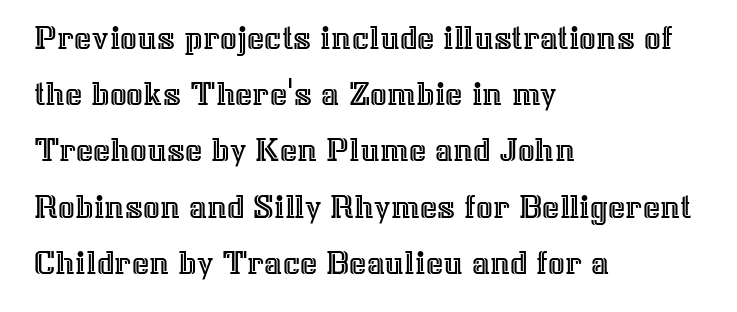
{"italic": "no", "width": "normal", "x_height": "medium", "monospaced": "no", "underline": "no", "align": "left", "line_spacing": "normal", "line_spacing_ratio": 1.52, "letter_spacing": "normal", "letter_spacing_em": 0.0, "glyph_px": 37}
